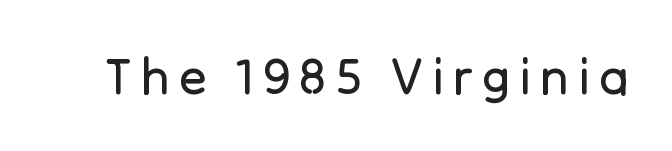
Q: Is the text bold? A: No.
Q: Is the text italic (slanted)? A: No, it is upright.
Q: Is the typeface a serif or a sans-serif typeface? A: Sans-serif.
Q: Is the text underlined? A: No.
Q: Width (condensed, normal, or wide)? A: Normal.
Q: Stroke contrast? A: Low.
Q: x-height? A: Medium.
Q: Monospaced? A: No.
